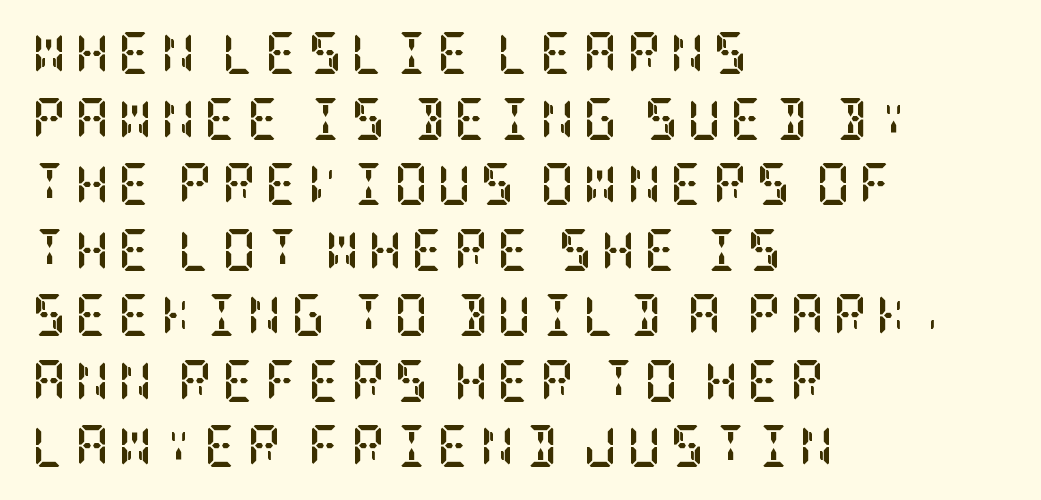
Words float on clear page, feet unadorned. The designer went with a serif here, giving each stem small feet. The passage shown has open, widely tracked lettering throughout. Line starts are locked; line ends wander. You can tell it's not italic because the verticals are truly vertical.
